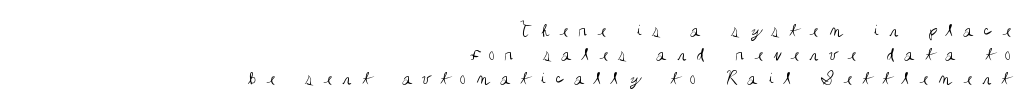
The image shows 20 px text type; set right-aligned, line spacing 1.21x, unusually wide letter spacing (+0.49 em), not underlined.
